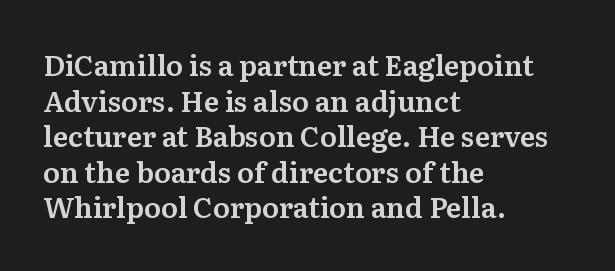
{"serif": "yes", "italic": "no", "width": "normal", "stroke_contrast": "medium", "x_height": "medium", "monospaced": "no", "underline": "no", "align": "left", "line_spacing": "normal", "line_spacing_ratio": 1.27, "letter_spacing": "normal", "letter_spacing_em": 0.0, "glyph_px": 28}
